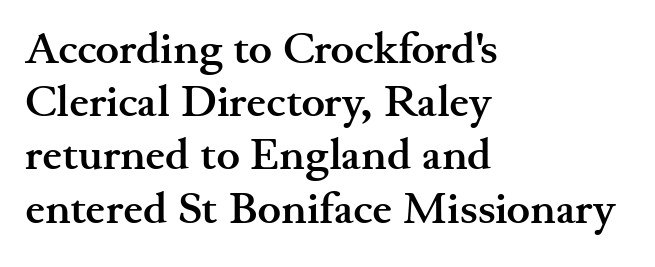
The image shows 44 px semibold, wide serif type, upright; set left-aligned, line spacing 1.21x, normal letter spacing, not underlined; medium stroke contrast and a small x-height.
